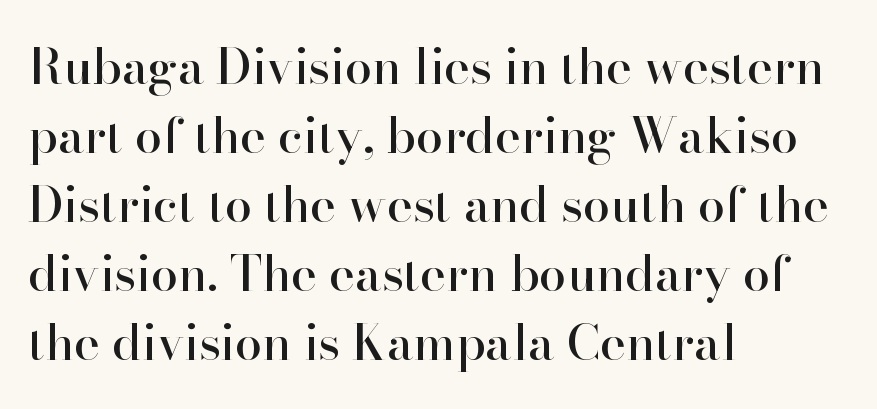
Q: Is the text italic (slanted)? A: No, it is upright.
Q: Is the typeface a serif or a sans-serif typeface? A: Serif.
Q: Is the text underlined? A: No.
Q: How is the paragraph aligned? A: Left-aligned.
Q: Is the spacing between letters normal or unusually wide? A: Normal.
Q: Is the spacing between lines tight, normal or loose? A: Normal.
Q: Width (condensed, normal, or wide)? A: Normal.
Q: Stroke contrast? A: High.
Q: x-height? A: Small.
Q: Monospaced? A: No.
